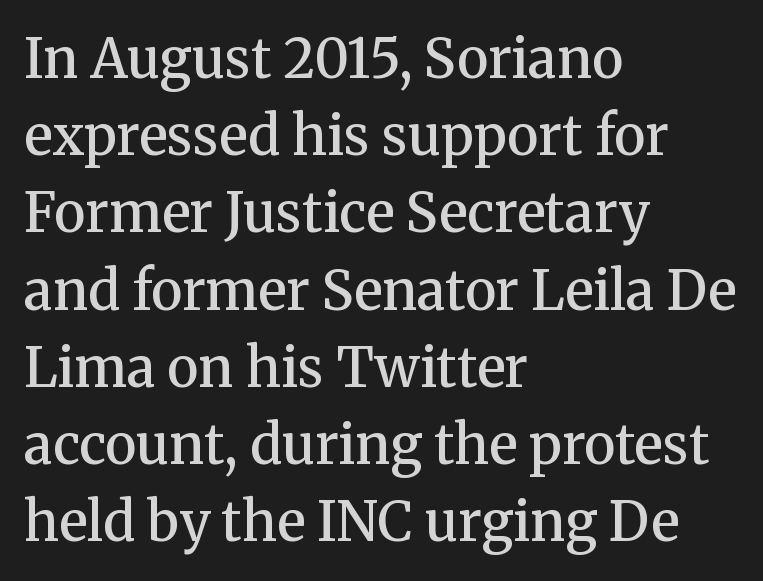
Look at the bottom of the vertical strokes: they flare into serifs here. The passage shown is typed in a proportional face where columns would drift. Typographic density is moderately raised because the face is semibold. The foot of each line stays bare and open.
